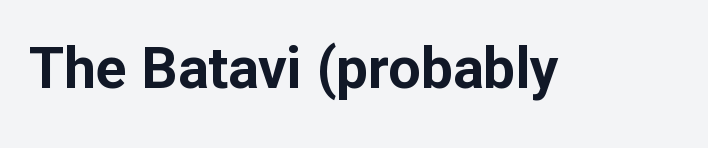
Do the letters lean? They stand straight. Heft: maximum for text — a bold. What stands out about the letter spacing? Nothing — it is the standard amount. Stroke terminals: plain, sans-serif. Descenders are the only things crossing below the line.
